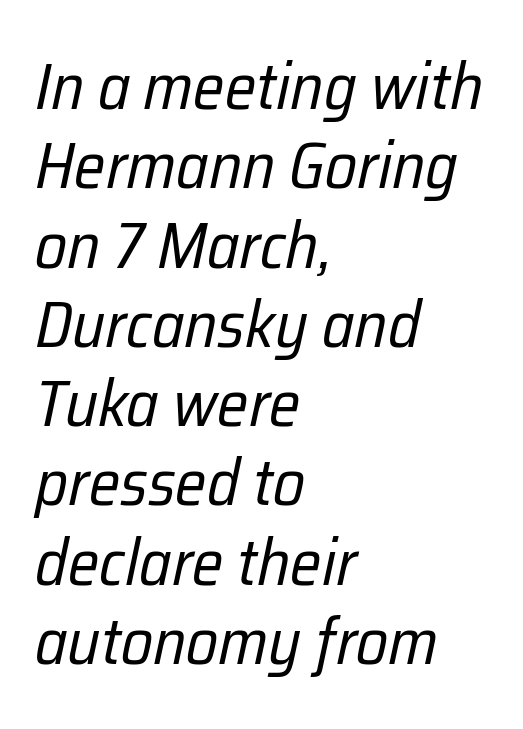
{"italic": "yes", "lean": "right", "slant_degrees": 12, "bold": "no", "weight": "regular", "width": "condensed", "stroke_contrast": "low", "x_height": "medium", "monospaced": "no", "underline": "no", "align": "left", "line_spacing_ratio": 1.22, "letter_spacing": "normal", "letter_spacing_em": 0.0, "glyph_px": 65}
